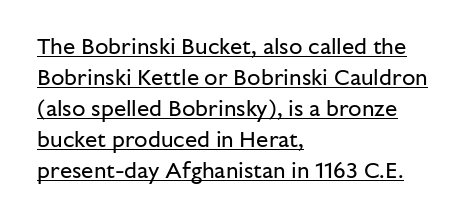
{"italic": "no", "bold": "no", "underline": "yes", "align": "left", "line_spacing": "normal", "line_spacing_ratio": 1.41, "letter_spacing": "normal", "letter_spacing_em": 0.0, "glyph_px": 22}
